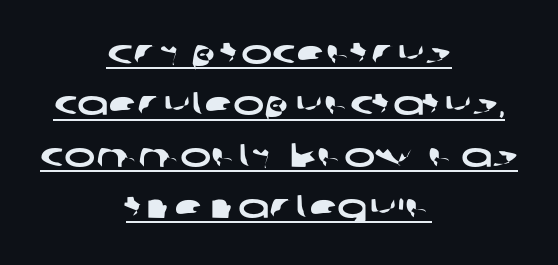
The image shows 33 px wide sans-serif type; set centered, normal line spacing (1.56x), normal letter spacing, underlined; low stroke contrast and a large x-height.
